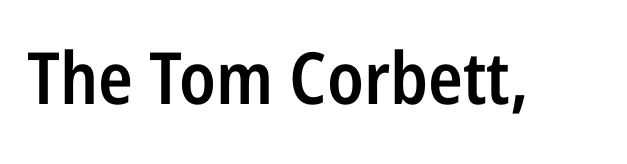
{"serif": "no", "italic": "no", "bold": "semi", "weight": "semibold", "width": "condensed", "stroke_contrast": "low", "x_height": "medium", "monospaced": "no", "underline": "no", "letter_spacing": "normal", "letter_spacing_em": 0.0, "glyph_px": 72}
